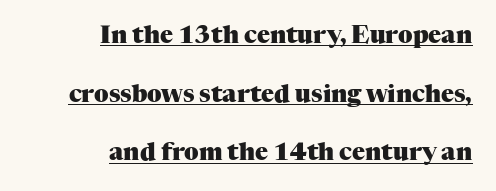
The line texture is even and compact thanks to regular tracking. Where is the straight margin? On the right. A typesetter would mark this as roman, not italic. How heavy is the stroke? Heavy — this is a bold. These characters rest on top of a visible drawn line.
